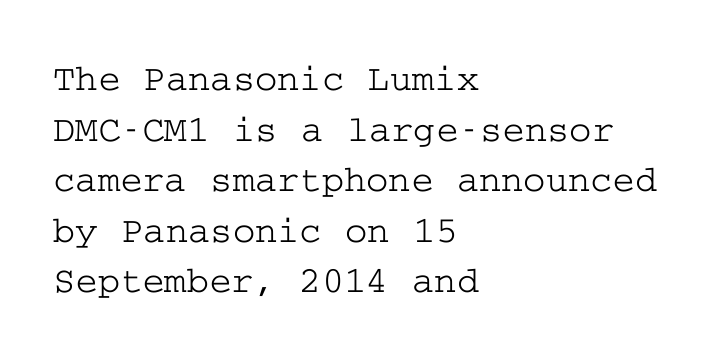
Q: Is the text italic (slanted)? A: No, it is upright.
Q: Is the typeface a serif or a sans-serif typeface? A: Serif.
Q: Is the text underlined? A: No.
Q: How is the paragraph aligned? A: Left-aligned.
Q: Is the spacing between letters normal or unusually wide? A: Normal.
Q: Is the spacing between lines tight, normal or loose? A: Normal.
Q: Width (condensed, normal, or wide)? A: Wide.
Q: Stroke contrast? A: Low.
Q: x-height? A: Medium.
